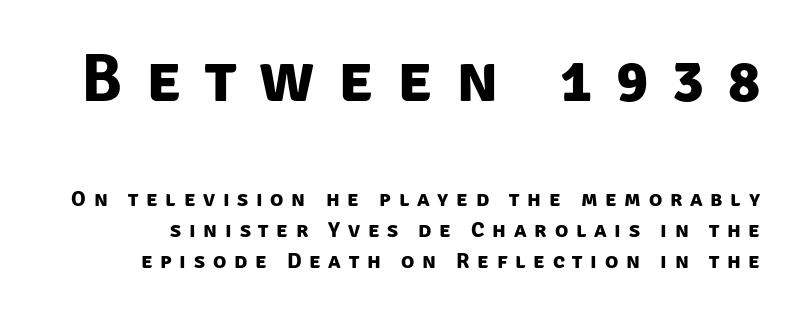
The image shows 67 px bold sans-serif type; set normal line spacing (1.4x), unusually wide letter spacing (+0.35 em), not underlined; the first (top) block is 3.05x larger; low stroke contrast and a large x-height.
